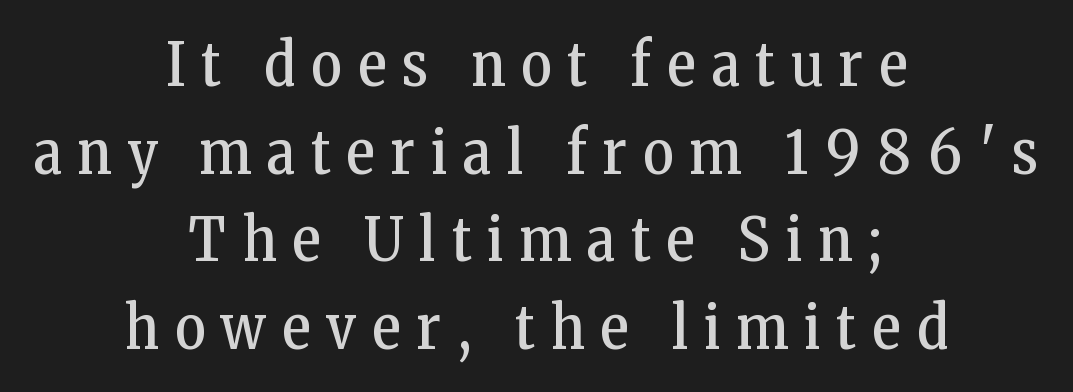
Q: Is the text bold? A: No.
Q: Is the text italic (slanted)? A: No, it is upright.
Q: Is the typeface a serif or a sans-serif typeface? A: Serif.
Q: Is the text underlined? A: No.
Q: How is the paragraph aligned? A: Centered.
Q: Is the spacing between letters normal or unusually wide? A: Unusually wide.
Q: Is the spacing between lines tight, normal or loose? A: Normal.
Q: Width (condensed, normal, or wide)? A: Condensed.
Q: Stroke contrast? A: Low.
Q: x-height? A: Medium.
Q: Monospaced? A: No.
